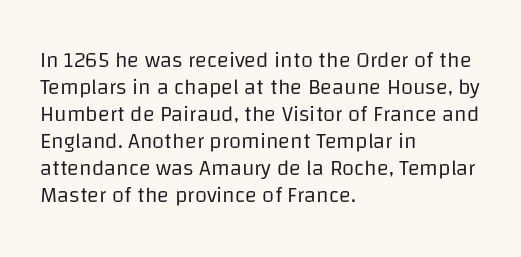
{"italic": "no", "bold": "no", "underline": "no", "align": "left", "line_spacing_ratio": 1.23, "letter_spacing": "normal", "letter_spacing_em": 0.0, "glyph_px": 22}
